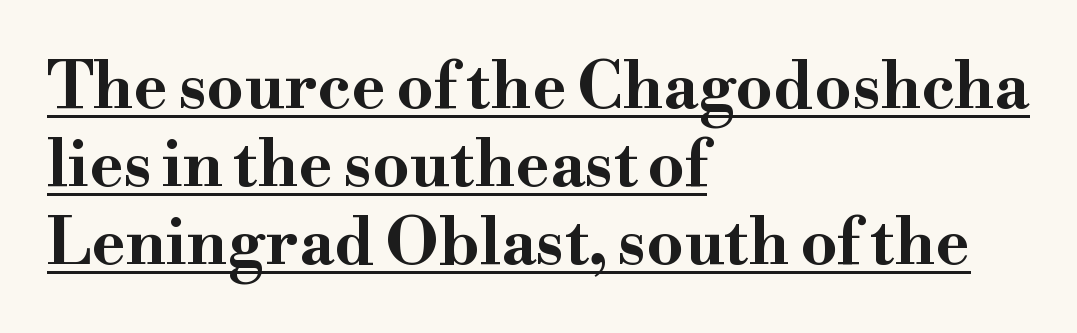
The image shows 65 px bold, wide serif type, upright; set left-aligned, line spacing 1.2x, normal letter spacing, underlined; high stroke contrast and a small x-height.
